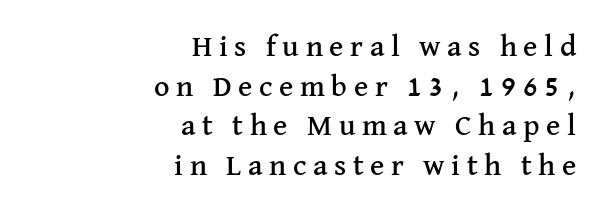
The space beneath each line is pristine and unruled. Short and long lines alike share a common ending point at right. A typesetter would call this proportional, since set widths differ per character. The typography opts for an upright posture over an oblique one. You could only call the tracking loose — the letters float apart.
